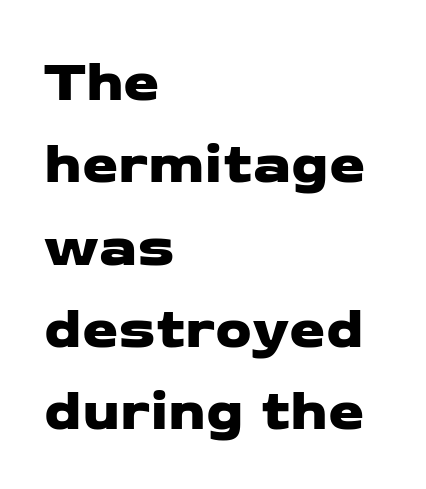
{"serif": "no", "width": "wide", "stroke_contrast": "low", "x_height": "medium", "monospaced": "no", "underline": "no", "align": "left", "line_spacing": "normal", "line_spacing_ratio": 1.42, "letter_spacing": "normal", "letter_spacing_em": 0.0, "glyph_px": 58}
